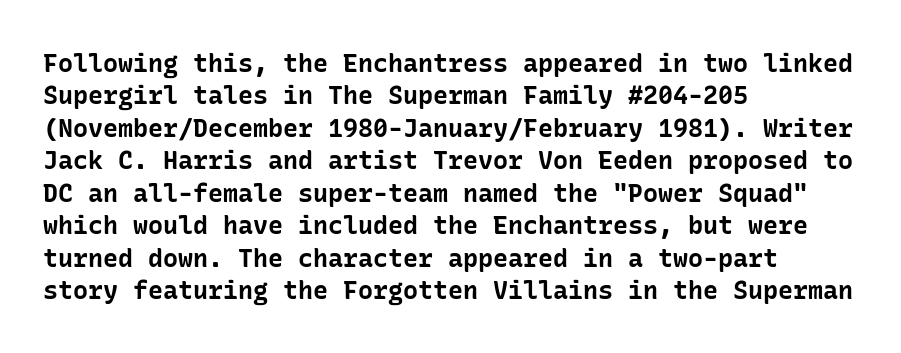
The image shows 25 px bold type, upright; set left-aligned, normal line spacing (1.3x), normal letter spacing, not underlined.
